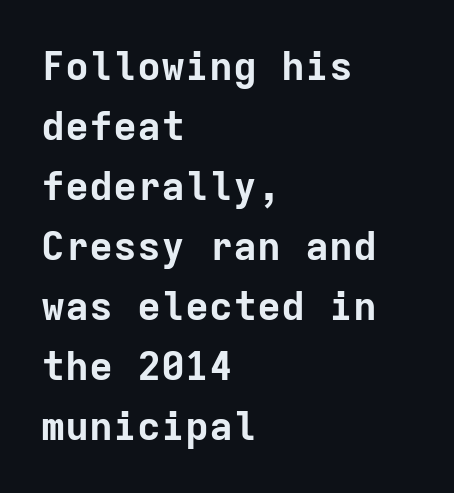
{"serif": "no", "italic": "no", "bold": "yes", "weight": "bold", "width": "normal", "stroke_contrast": "low", "x_height": "medium", "monospaced": "yes", "underline": "no", "align": "left", "line_spacing": "normal", "line_spacing_ratio": 1.5, "letter_spacing": "normal", "letter_spacing_em": 0.0, "glyph_px": 40}
